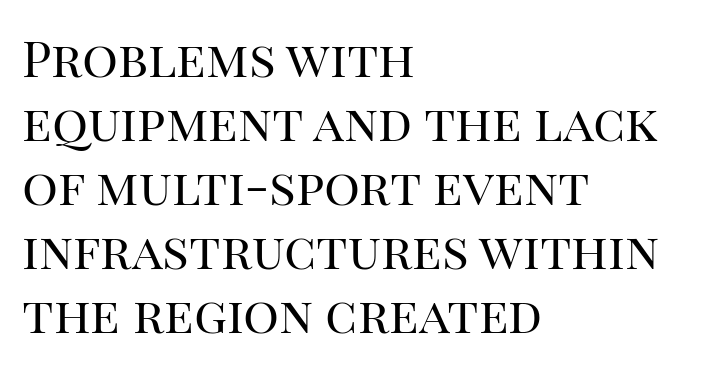
Q: Is the text bold? A: No.
Q: Is the text italic (slanted)? A: No, it is upright.
Q: Is the typeface a serif or a sans-serif typeface? A: Serif.
Q: Is the text underlined? A: No.
Q: How is the paragraph aligned? A: Left-aligned.
Q: Is the spacing between letters normal or unusually wide? A: Normal.
Q: Is the spacing between lines tight, normal or loose? A: Normal.
Q: Width (condensed, normal, or wide)? A: Normal.
Q: Stroke contrast? A: High.
Q: x-height? A: Large.
Q: Monospaced? A: No.
